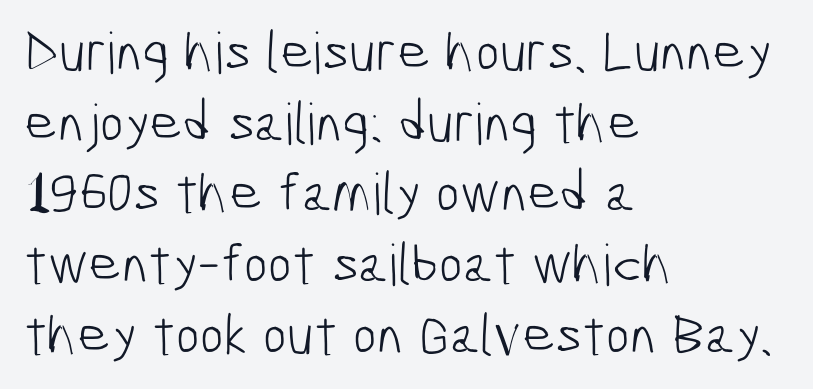
{"serif": "no", "bold": "no", "weight": "light", "width": "condensed", "stroke_contrast": "low", "x_height": "medium", "monospaced": "no", "underline": "no", "align": "left", "line_spacing_ratio": 1.24, "letter_spacing": "normal", "letter_spacing_em": 0.0, "glyph_px": 57}
